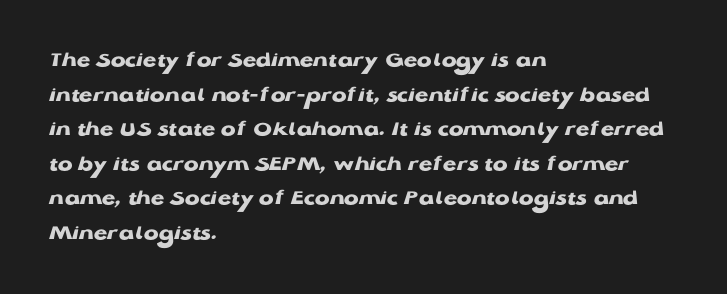
{"italic": "no", "bold": "yes", "underline": "no", "align": "left", "line_spacing": "normal", "line_spacing_ratio": 1.57, "letter_spacing": "normal", "letter_spacing_em": 0.0, "glyph_px": 22}
